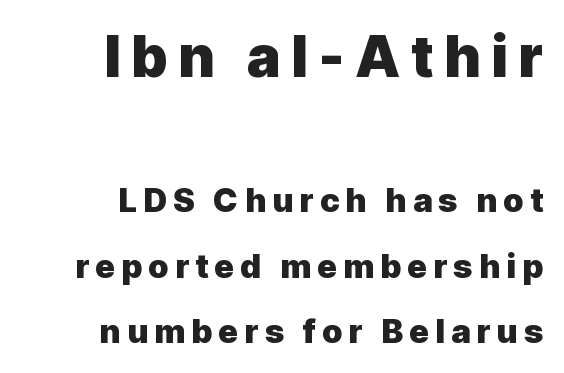
Q: Is the text bold? A: Yes.
Q: Is the text italic (slanted)? A: No, it is upright.
Q: Is the typeface a serif or a sans-serif typeface? A: Sans-serif.
Q: Is the text underlined? A: No.
Q: How is the paragraph aligned? A: Right-aligned.
Q: Is the spacing between lines tight, normal or loose? A: Loose.
Q: Which block of text is set in a larger size, the first (top) or the second (bottom)? A: The first (top) one.
Q: Width (condensed, normal, or wide)? A: Normal.
Q: x-height? A: Medium.
Q: Monospaced? A: No.
